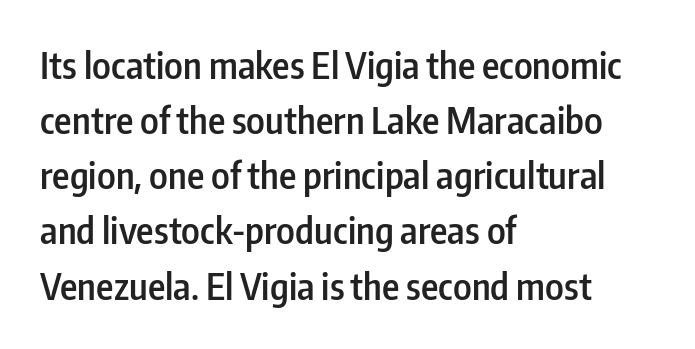
Q: Is the text bold? A: Semi-bold.
Q: Is the text italic (slanted)? A: No, it is upright.
Q: Is the typeface a serif or a sans-serif typeface? A: Sans-serif.
Q: Is the text underlined? A: No.
Q: How is the paragraph aligned? A: Left-aligned.
Q: Is the spacing between letters normal or unusually wide? A: Normal.
Q: Is the spacing between lines tight, normal or loose? A: Normal.
Q: Width (condensed, normal, or wide)? A: Condensed.
Q: Stroke contrast? A: Low.
Q: x-height? A: Medium.
Q: Monospaced? A: No.
